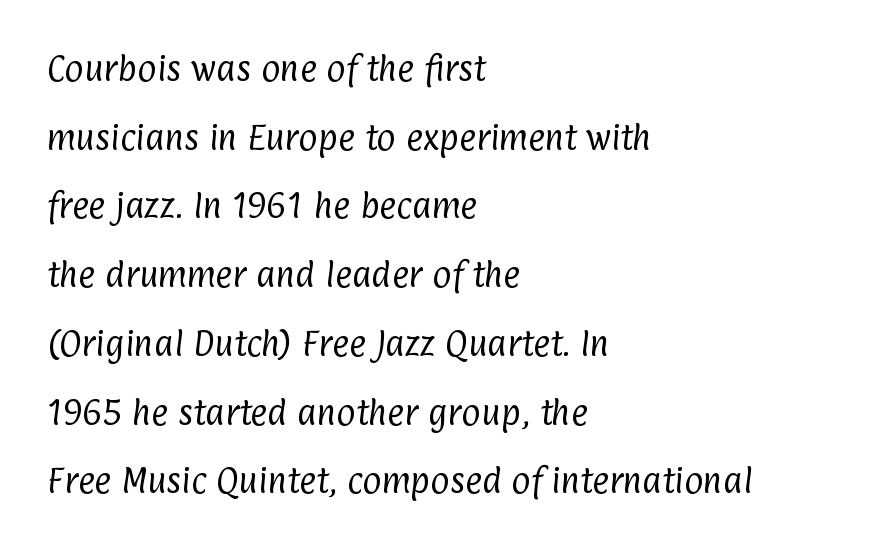
Q: Is the text bold? A: No.
Q: Is the typeface a serif or a sans-serif typeface? A: Sans-serif.
Q: Is the text underlined? A: No.
Q: How is the paragraph aligned? A: Left-aligned.
Q: Is the spacing between letters normal or unusually wide? A: Normal.
Q: Is the spacing between lines tight, normal or loose? A: Loose.
Q: Width (condensed, normal, or wide)? A: Condensed.
Q: Stroke contrast? A: Low.
Q: x-height? A: Medium.
Q: Monospaced? A: No.
